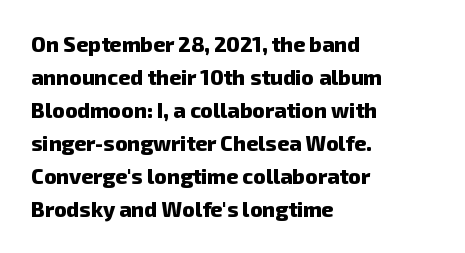
{"bold": "yes", "underline": "no", "align": "left", "line_spacing": "normal", "line_spacing_ratio": 1.57, "letter_spacing": "normal", "letter_spacing_em": 0.0, "glyph_px": 21}
